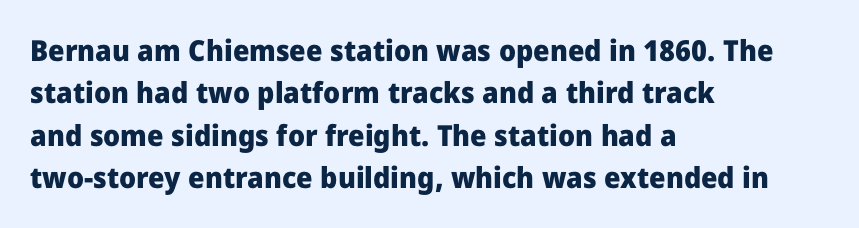
The image shows 29 px heavy sans-serif type, upright; set left-aligned, normal line spacing (1.46x), normal letter spacing, not underlined; low stroke contrast and a medium x-height.
